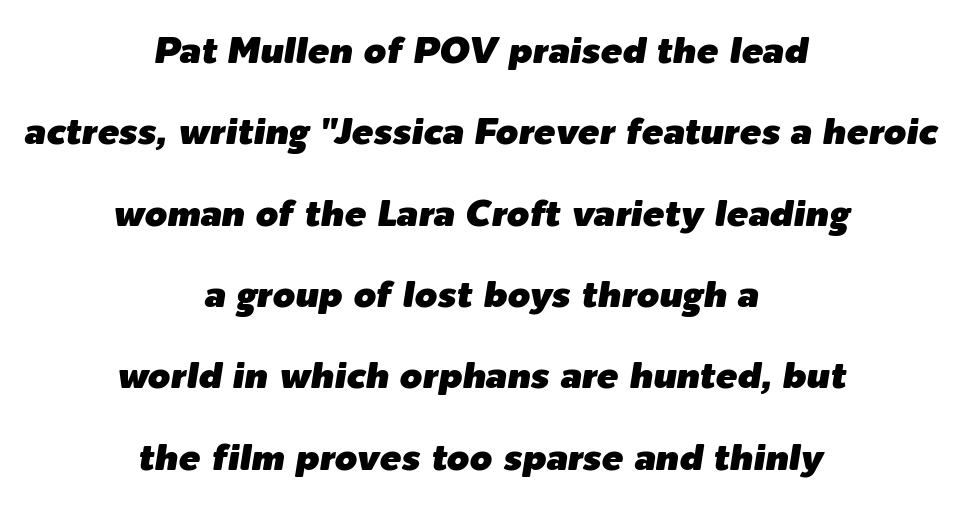
{"italic": "yes", "lean": "right", "slant_degrees": 9, "width": "normal", "stroke_contrast": "low", "x_height": "medium", "monospaced": "no", "underline": "no", "align": "center", "line_spacing": "loose", "line_spacing_ratio": 2.26, "letter_spacing": "normal", "letter_spacing_em": 0.0, "glyph_px": 36}
